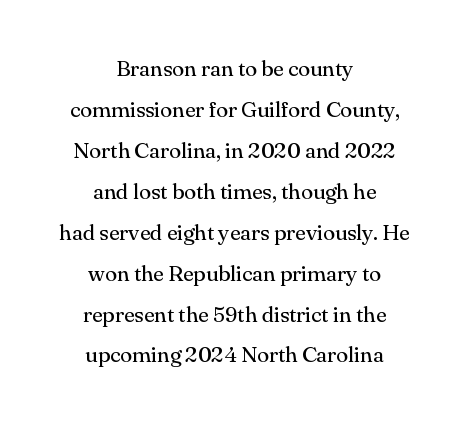
Q: Is the text bold? A: No.
Q: Is the text italic (slanted)? A: No, it is upright.
Q: Is the text underlined? A: No.
Q: How is the paragraph aligned? A: Centered.
Q: Is the spacing between letters normal or unusually wide? A: Normal.
